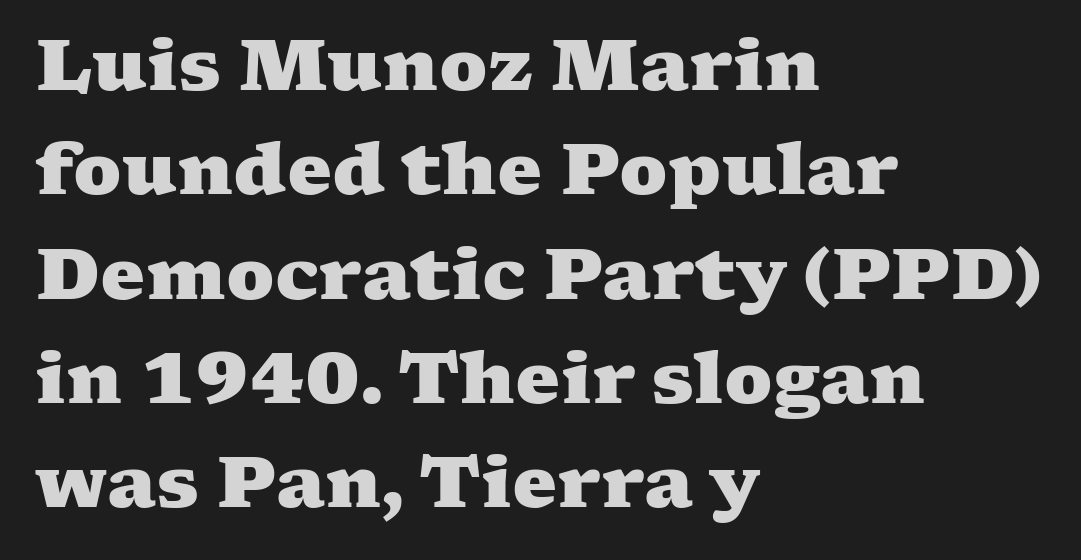
{"serif": "yes", "bold": "yes", "weight": "heavy", "width": "wide", "stroke_contrast": "medium", "x_height": "medium", "monospaced": "no", "underline": "no", "align": "left", "line_spacing": "normal", "line_spacing_ratio": 1.47, "letter_spacing": "normal", "letter_spacing_em": 0.0, "glyph_px": 71}
